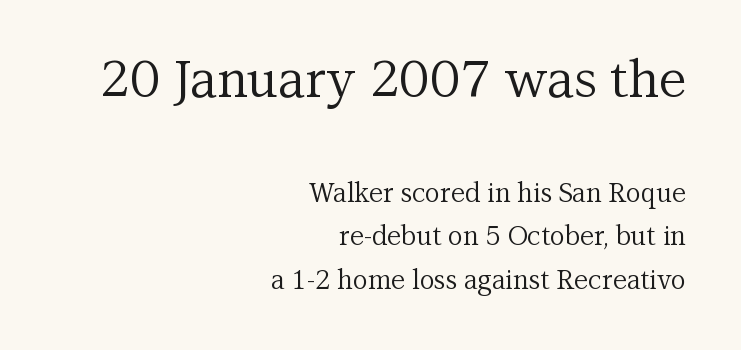
{"serif": "yes", "italic": "no", "bold": "no", "weight": "regular", "width": "normal", "stroke_contrast": "medium", "x_height": "medium", "monospaced": "no", "underline": "no", "align": "right", "line_spacing": "normal", "line_spacing_ratio": 1.67, "letter_spacing": "normal", "letter_spacing_em": 0.0, "larger_block": "first", "size_ratio": 1.96, "glyph_px": 51}
